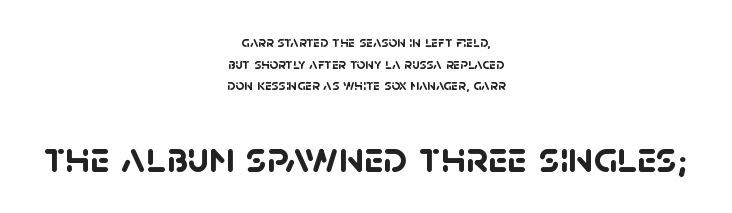
The image shows 44 px semibold sans-serif type; set centered, normal line spacing (1.44x), normal letter spacing, not underlined; the second (bottom) block is 2.93x larger; low stroke contrast and a large x-height.
